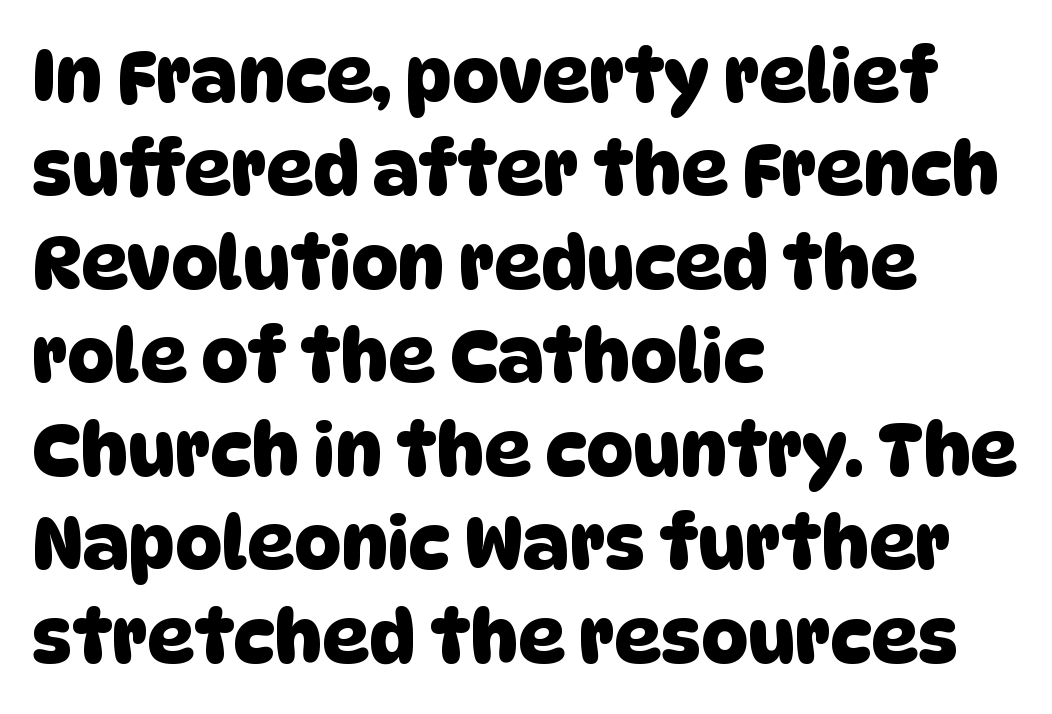
{"serif": "no", "width": "normal", "stroke_contrast": "low", "x_height": "large", "monospaced": "no", "underline": "no", "align": "left", "line_spacing": "normal", "line_spacing_ratio": 1.28, "letter_spacing": "normal", "letter_spacing_em": 0.0, "glyph_px": 73}
